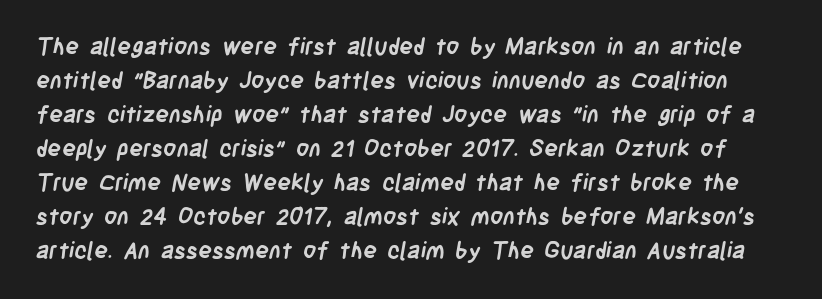
{"bold": "yes", "underline": "no", "line_spacing": "normal", "line_spacing_ratio": 1.48, "letter_spacing": "normal", "letter_spacing_em": 0.0, "glyph_px": 23}
